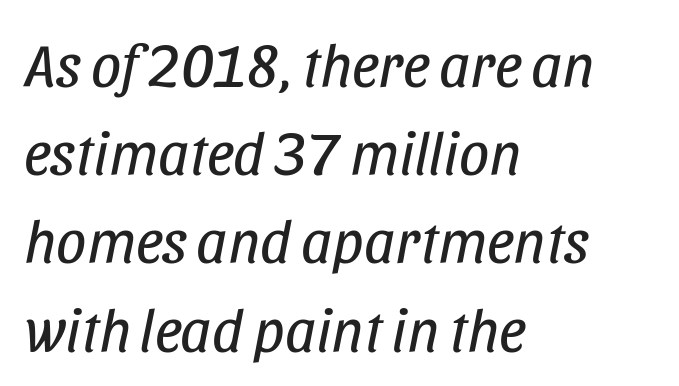
Is the letter spacing exaggerated? No — it looks like the ordinary default. You could not count columns in this text — the font is proportionally spaced. The paragraph has a hard left edge and a soft right edge. Does the lettering tilt? It does — this is italic. The line-height multiplier appears to be the usual default. The letterforms sit at book weight or below.
